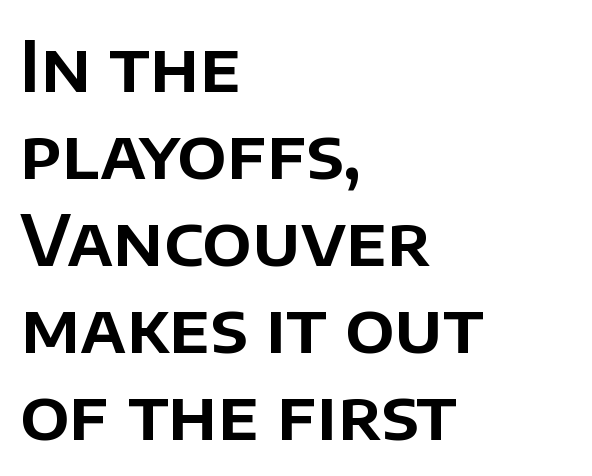
Leading matches the norm, producing a regular column. Every row of glyphs begins at an identical x-position on the left. Just letters on the line, the space beneath them empty. You could call the tracking neutral — neither tight nor loose. The text was rendered using a sans face with plain stroke endings.
